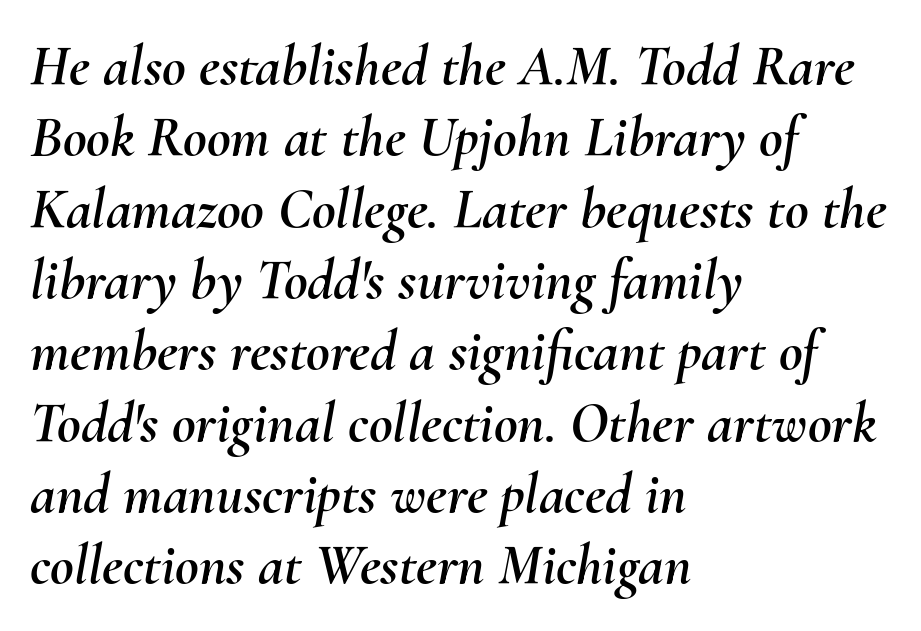
{"italic": "yes", "lean": "right", "slant_degrees": 10, "width": "normal", "stroke_contrast": "medium", "x_height": "small", "monospaced": "no", "underline": "no", "align": "left", "line_spacing_ratio": 1.23, "letter_spacing": "normal", "letter_spacing_em": 0.0, "glyph_px": 58}
